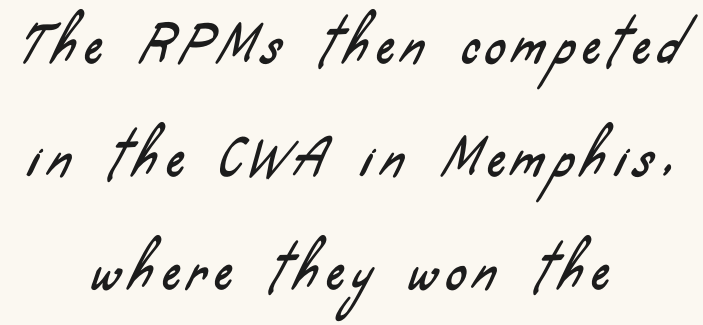
Q: Is the typeface a serif or a sans-serif typeface? A: Sans-serif.
Q: Is the text underlined? A: No.
Q: How is the paragraph aligned? A: Centered.
Q: Is the spacing between lines tight, normal or loose? A: Loose.
Q: Width (condensed, normal, or wide)? A: Condensed.
Q: Stroke contrast? A: Low.
Q: x-height? A: Small.
Q: Monospaced? A: No.
